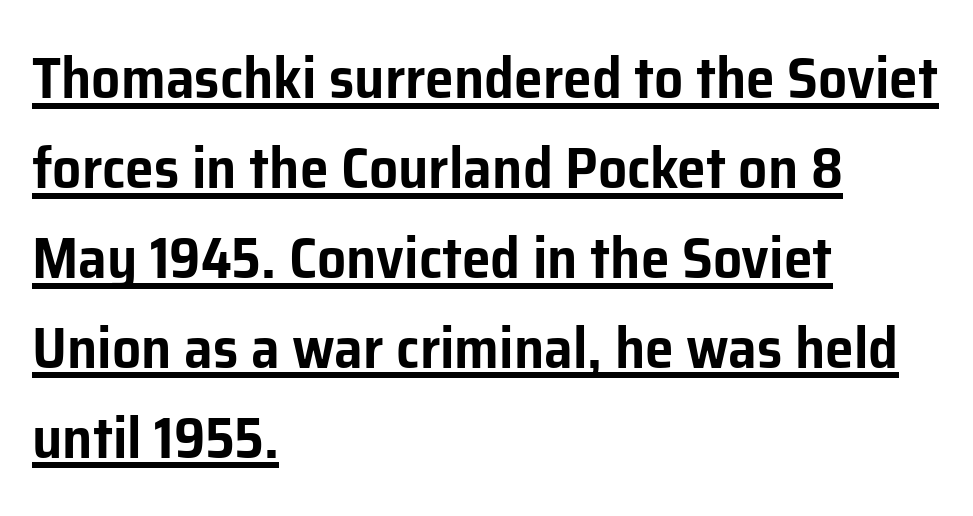
{"serif": "no", "italic": "no", "width": "normal", "stroke_contrast": "low", "x_height": "medium", "monospaced": "no", "underline": "yes", "align": "left", "line_spacing": "normal", "line_spacing_ratio": 1.55, "letter_spacing": "normal", "letter_spacing_em": 0.0, "glyph_px": 58}
